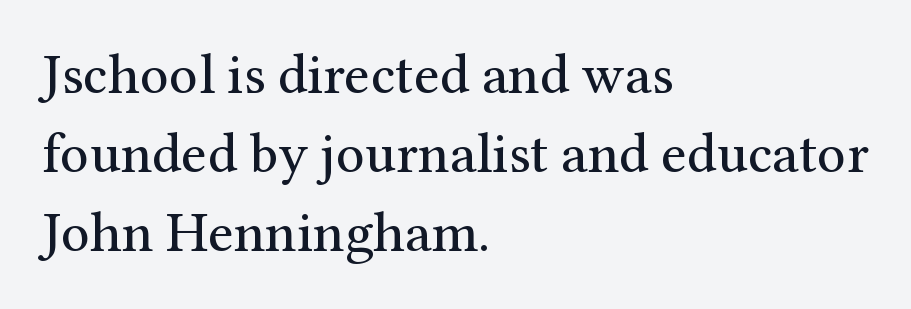
The image shows 57 px regular-weight serif type, upright; set left-aligned, normal line spacing (1.39x), normal letter spacing, not underlined; medium stroke contrast and a medium x-height.
